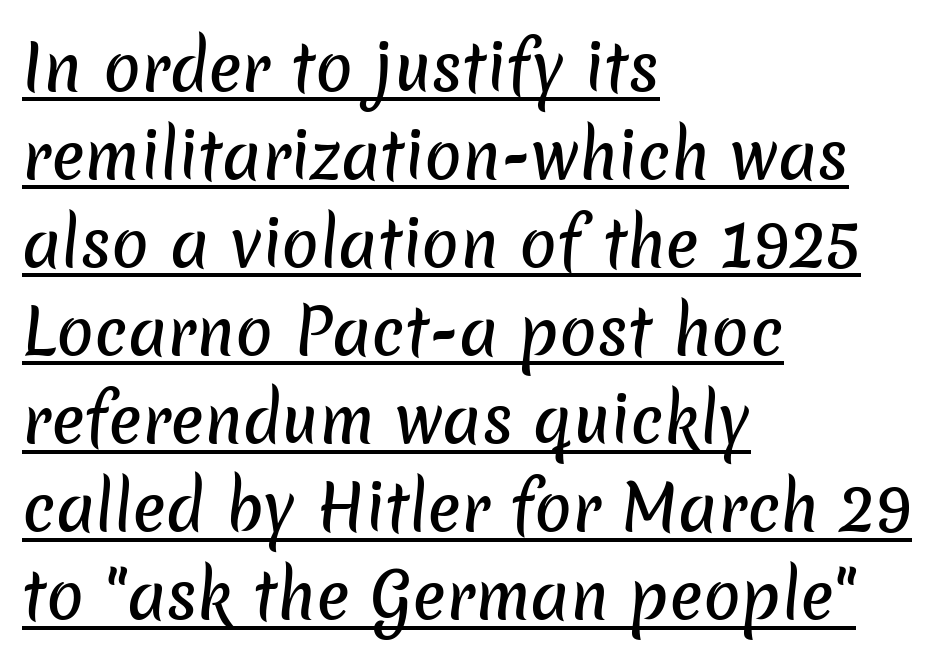
Q: Is the typeface a serif or a sans-serif typeface? A: Sans-serif.
Q: Is the text underlined? A: Yes.
Q: How is the paragraph aligned? A: Left-aligned.
Q: Is the spacing between letters normal or unusually wide? A: Normal.
Q: Is the spacing between lines tight, normal or loose? A: Normal.
Q: Width (condensed, normal, or wide)? A: Normal.
Q: Stroke contrast? A: Low.
Q: x-height? A: Medium.
Q: Monospaced? A: No.
